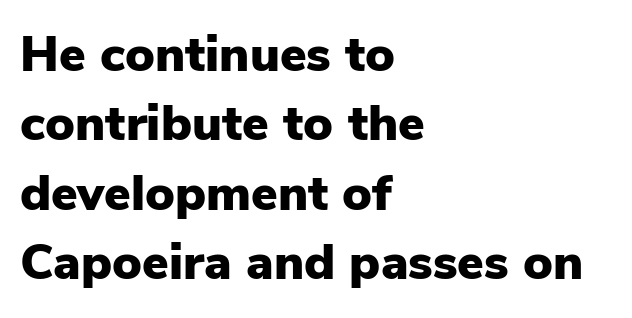
Note: no serifs on the glyphs. The type is set solid horizontally, with unmodified tracking. Plain, unruled lines of type. The typography opts for an upright posture over an oblique one. Think of a printed novel: that variable character pitch is what you see here. Each line starts at the same left margin while the right side varies.
